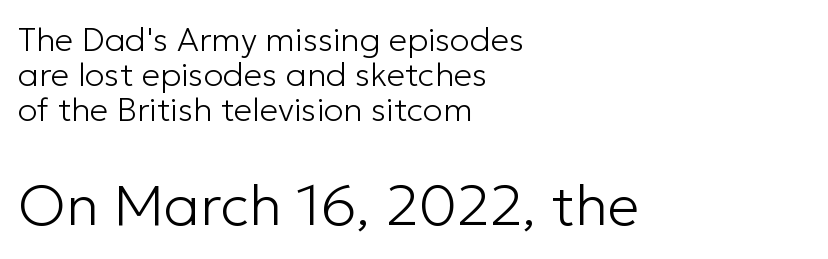
Is this a fixed-width face? No — the glyphs have proportional, varying widths. Compared with typical paragraphs, the rows here are closer together. Is the block centered? No — it sits flush against the left margin. Default kerning and tracking; the words read as compact shapes. Grotesque or geometric, the face here clearly has no serifs. The more generous point size was reserved for the lower chunk.
